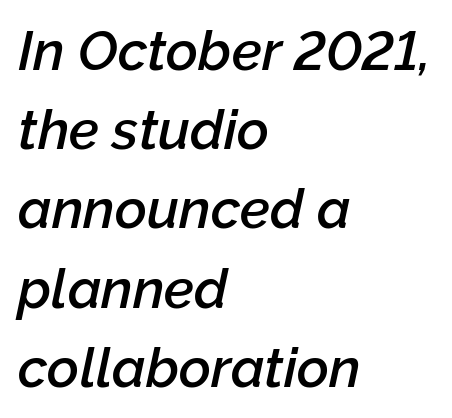
{"italic": "yes", "lean": "right", "slant_degrees": 12, "bold": "semi", "weight": "semibold", "width": "normal", "stroke_contrast": "low", "x_height": "medium", "monospaced": "no", "underline": "no", "align": "left", "line_spacing": "normal", "line_spacing_ratio": 1.44, "letter_spacing": "normal", "letter_spacing_em": 0.0, "glyph_px": 55}
